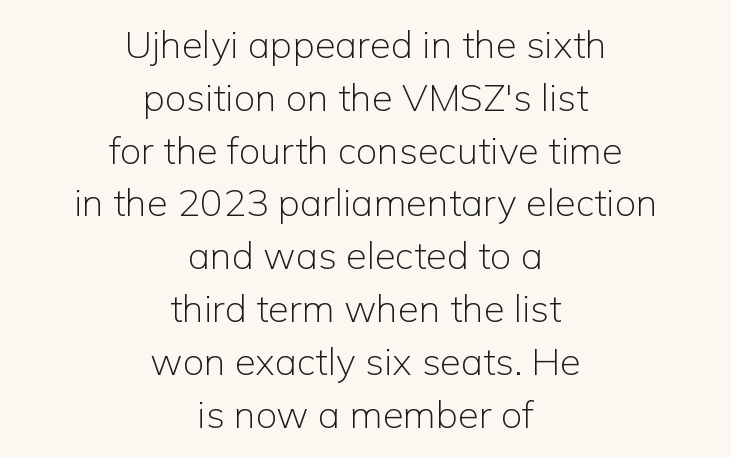
{"serif": "no", "italic": "no", "bold": "no", "weight": "light", "width": "normal", "stroke_contrast": "low", "x_height": "medium", "monospaced": "no", "underline": "no", "align": "center", "line_spacing": "normal", "line_spacing_ratio": 1.39, "letter_spacing": "normal", "letter_spacing_em": 0.0, "glyph_px": 38}
